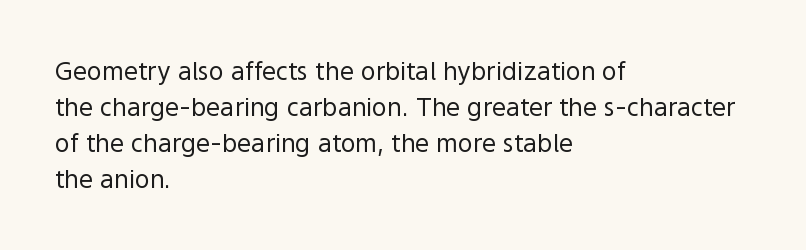
{"italic": "no", "bold": "no", "underline": "no", "align": "left", "line_spacing": "normal", "line_spacing_ratio": 1.44, "letter_spacing": "normal", "letter_spacing_em": 0.0, "glyph_px": 25}
